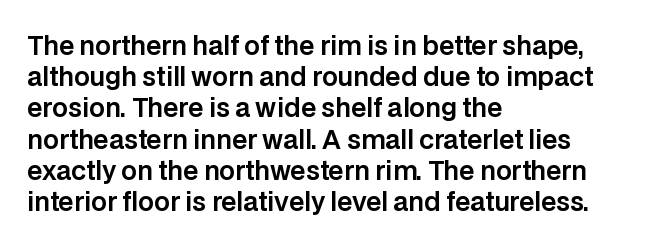
{"italic": "no", "underline": "no", "align": "left", "line_spacing": "normal", "line_spacing_ratio": 1.25, "letter_spacing": "normal", "letter_spacing_em": 0.0, "glyph_px": 25}
